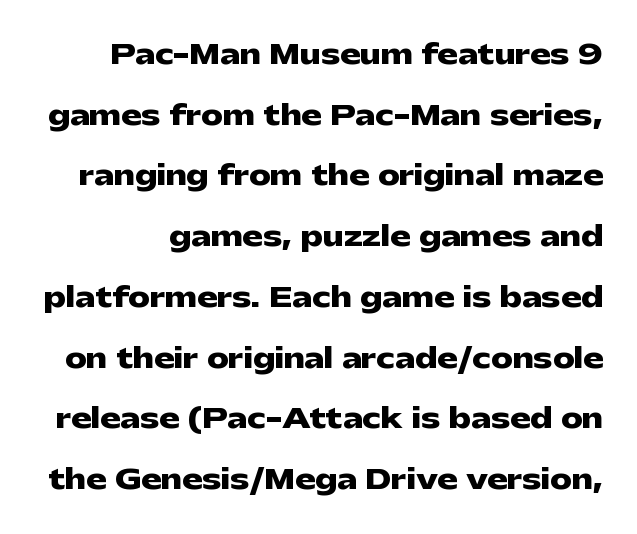
{"italic": "no", "bold": "yes", "underline": "no", "line_spacing": "loose", "line_spacing_ratio": 2.25, "letter_spacing": "normal", "letter_spacing_em": 0.0, "glyph_px": 27}
